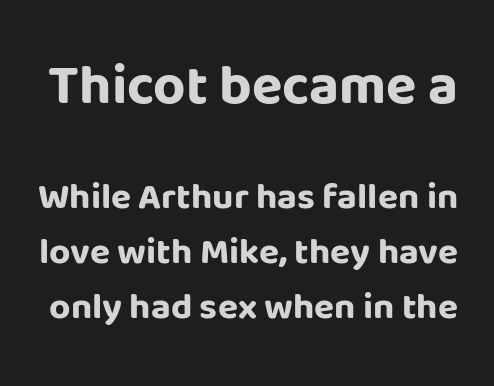
The image shows 56 px bold sans-serif type, upright; set normal line spacing (1.49x), normal letter spacing, not underlined; the first (top) block is 1.51x larger; low stroke contrast and a large x-height.
